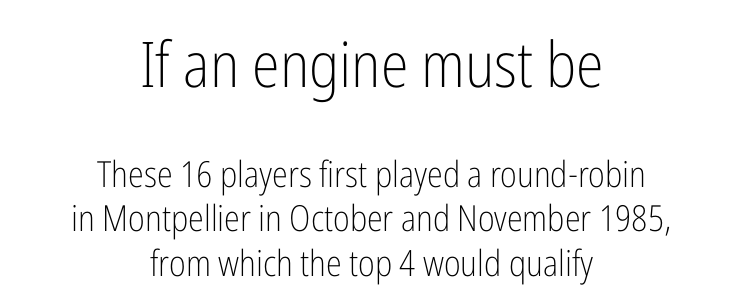
Between one letter and the next there's only the usual sliver of space. The initial chunk of copy outweighs the following chunk in type size. The space beneath each line is pristine and unruled. What kind of face is this? One without serifs — a sans. Tall strokes in this sample are plumb rather than angled. Weight: not bold — regular or lighter.
